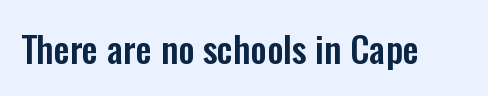
{"serif": "no", "italic": "no", "width": "condensed", "stroke_contrast": "low", "x_height": "medium", "monospaced": "no", "underline": "no", "letter_spacing": "normal", "letter_spacing_em": 0.0, "glyph_px": 36}
